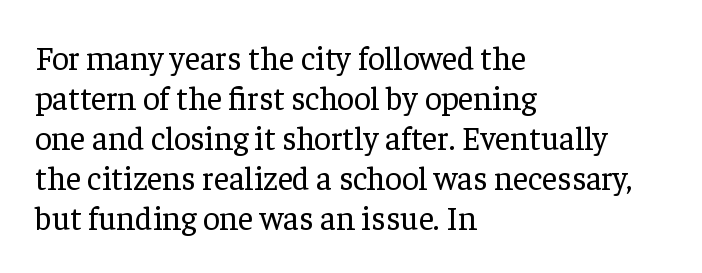
{"serif": "yes", "italic": "no", "bold": "no", "weight": "regular", "width": "normal", "stroke_contrast": "low", "x_height": "medium", "monospaced": "no", "underline": "no", "align": "left", "line_spacing_ratio": 1.21, "letter_spacing": "normal", "letter_spacing_em": 0.0, "glyph_px": 33}
